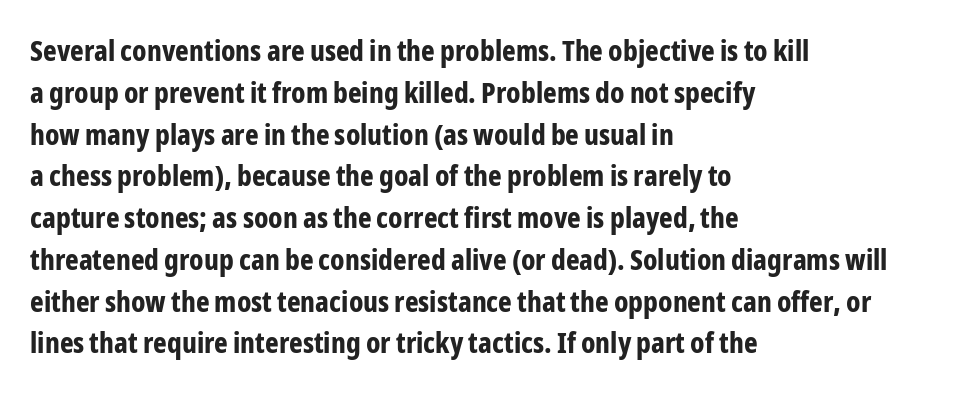
{"serif": "no", "italic": "no", "bold": "yes", "weight": "bold", "width": "condensed", "stroke_contrast": "low", "x_height": "medium", "monospaced": "no", "underline": "no", "align": "left", "line_spacing": "normal", "line_spacing_ratio": 1.44, "letter_spacing": "normal", "letter_spacing_em": 0.0, "glyph_px": 29}
